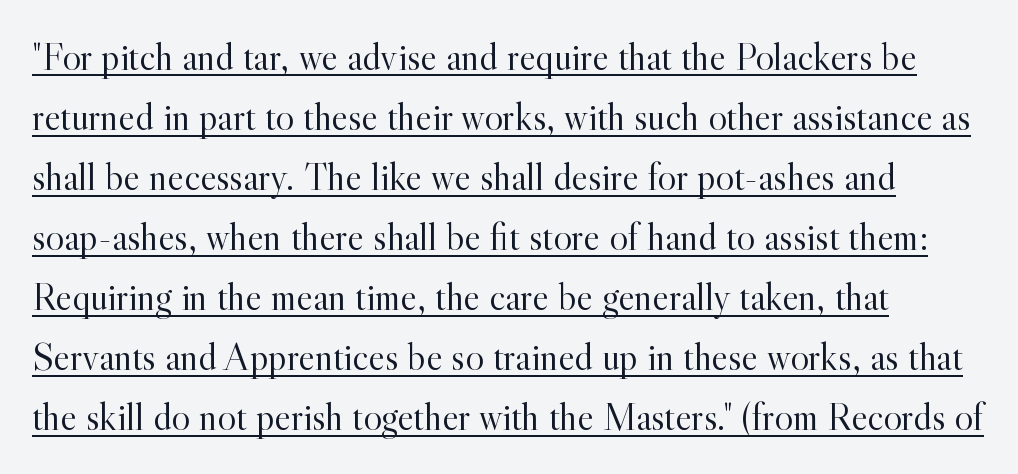
The letters sit at their default tracking, neither squeezed nor spread. Students, observe the line beneath the letters — that is underlining. These lines are set flush left with a ragged right edge. The lettering holds an erect, upright posture throughout. Proportional: the letters do not fall into vertical columns. Letterform terminals end in serifs throughout the passage.
